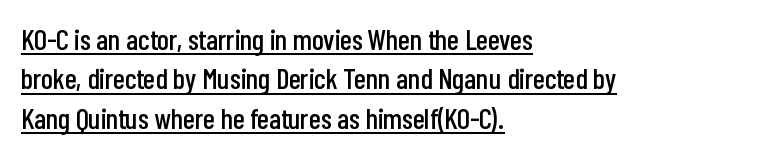
This sample is left-justified, so line endings fall wherever the words run out. The space between consecutive lines is moderate. You could call the tracking neutral — neither tight nor loose. Nope, no serifs anywhere on these letters. The letters stand upright; this is a roman face.
